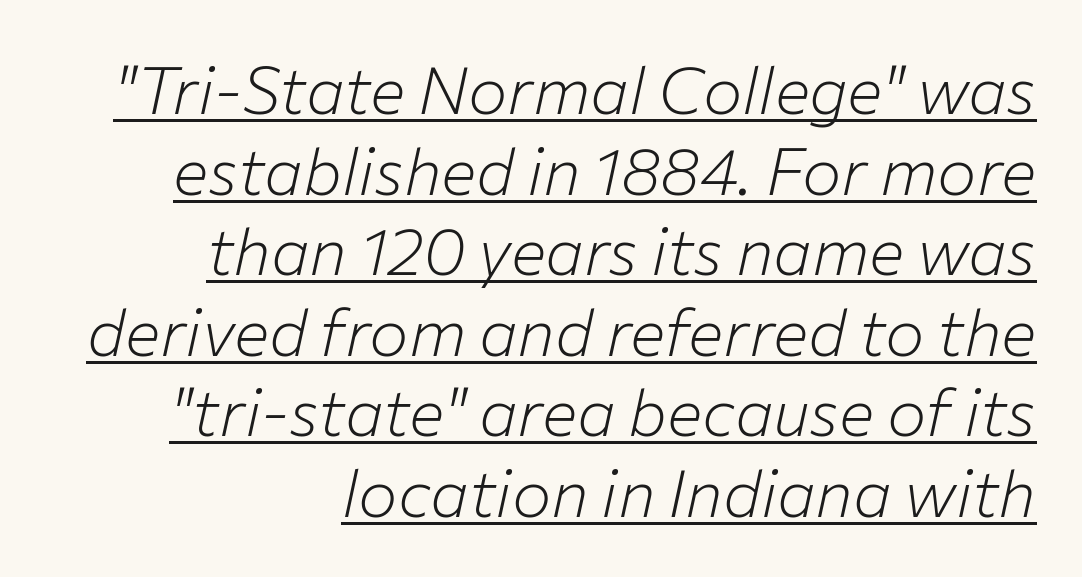
Every character sits at an angle, as italics do. These lines keep a tight, regular rhythm from letter to letter. Proportional: the letters do not fall into vertical columns. All the whitespace from short lines collects on the left.
